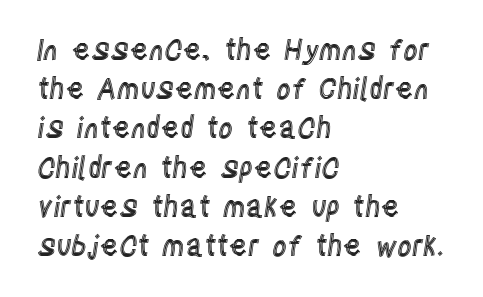
Q: Is the text italic (slanted)? A: Yes.
Q: Is the text underlined? A: No.
Q: How is the paragraph aligned? A: Left-aligned.
Q: Is the spacing between letters normal or unusually wide? A: Normal.
Q: Is the spacing between lines tight, normal or loose? A: Normal.
Q: Width (condensed, normal, or wide)? A: Condensed.
Q: x-height? A: Large.
Q: Monospaced? A: No.
